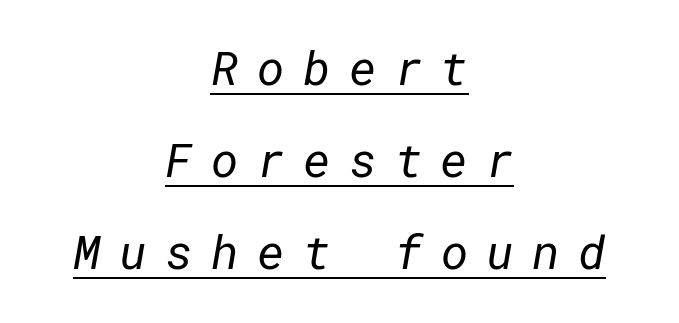
The image shows 47 px regular-weight sans-serif type; set centered, loose line spacing (1.96x), unusually wide letter spacing (+0.39 em), underlined; low stroke contrast and a medium x-height.
